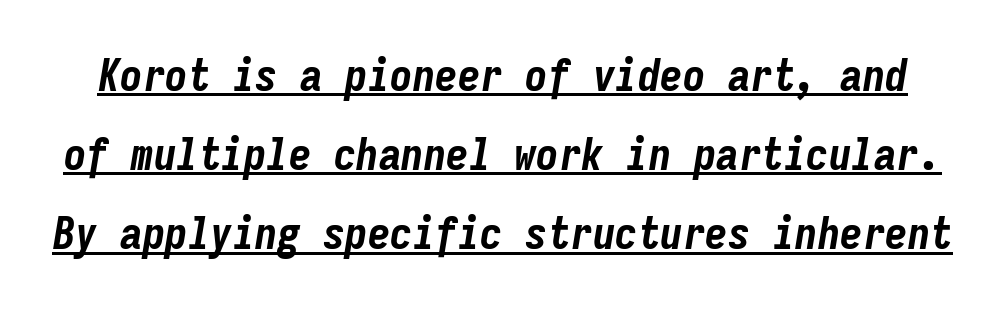
The image shows 45 px bold, condensed type, italic (leaning right), monospaced; set line spacing 1.76x, normal letter spacing, underlined; low stroke contrast and a medium x-height.
